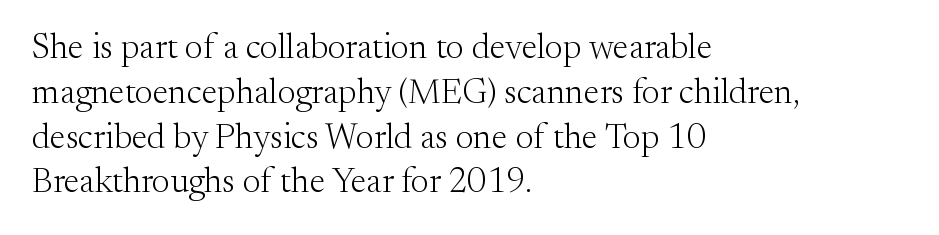
The image shows 35 px light serif type, upright; set left-aligned, normal line spacing (1.28x), normal letter spacing, not underlined; medium stroke contrast and a small x-height.
